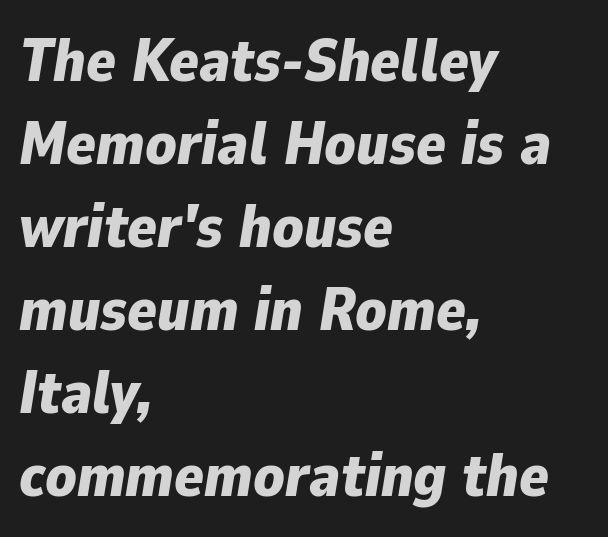
Q: Is the text bold? A: Yes.
Q: Is the text italic (slanted)? A: Yes, it leans right by about 9 degrees.
Q: Is the text underlined? A: No.
Q: How is the paragraph aligned? A: Left-aligned.
Q: Is the spacing between letters normal or unusually wide? A: Normal.
Q: Is the spacing between lines tight, normal or loose? A: Normal.
Q: Width (condensed, normal, or wide)? A: Normal.
Q: Stroke contrast? A: Low.
Q: x-height? A: Medium.
Q: Monospaced? A: No.
